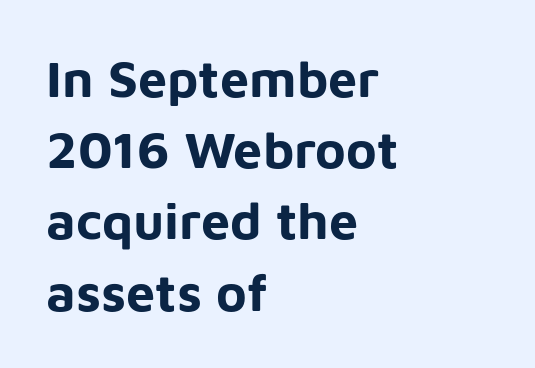
{"serif": "no", "italic": "no", "bold": "yes", "weight": "bold", "width": "normal", "stroke_contrast": "low", "x_height": "medium", "monospaced": "no", "underline": "no", "align": "left", "line_spacing": "normal", "line_spacing_ratio": 1.37, "letter_spacing": "normal", "letter_spacing_em": 0.0, "glyph_px": 52}
